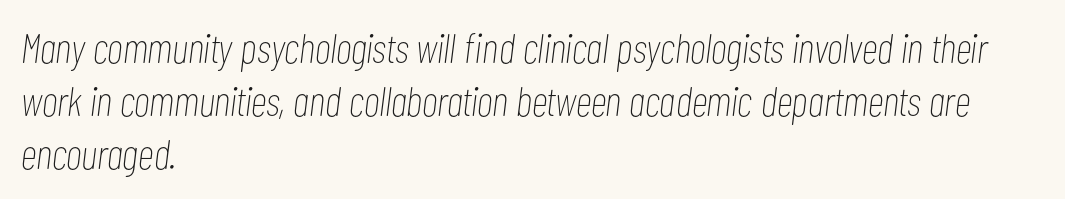
Stroke mass is kept to a normal reading level or below. Emphasis-style slanted type is in use. Only glyphs here, with clear space below each row. This block has exactly the height ordinary leading produces.
